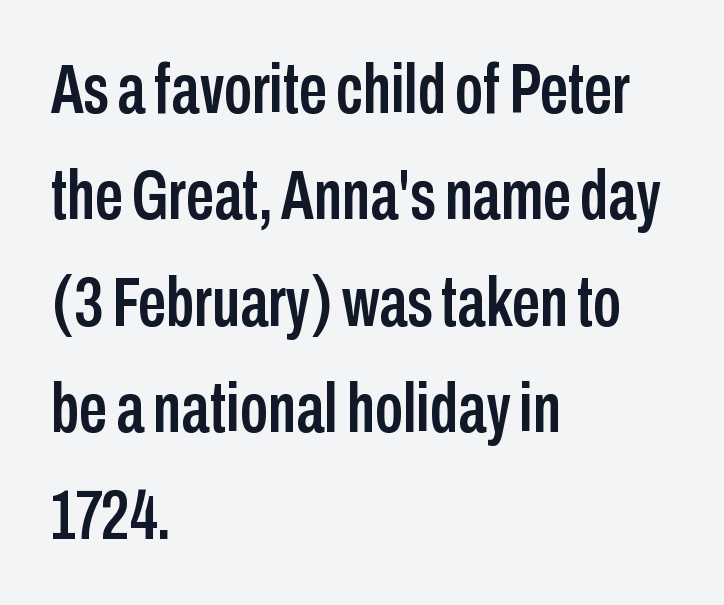
Standard letterfit; no display-style spreading of the glyphs. The face used here is proportionally spaced, like ordinary book or web type. Type style note: lacks serifs. Alignment: flush left.
